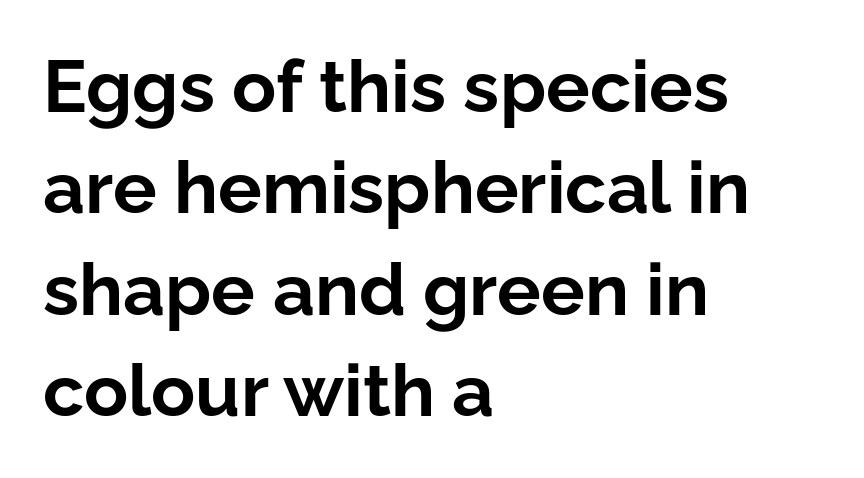
Q: Is the text bold? A: Yes.
Q: Is the text italic (slanted)? A: No, it is upright.
Q: Is the typeface a serif or a sans-serif typeface? A: Sans-serif.
Q: Is the text underlined? A: No.
Q: How is the paragraph aligned? A: Left-aligned.
Q: Is the spacing between letters normal or unusually wide? A: Normal.
Q: Is the spacing between lines tight, normal or loose? A: Normal.
Q: Width (condensed, normal, or wide)? A: Normal.
Q: Stroke contrast? A: Low.
Q: x-height? A: Medium.
Q: Monospaced? A: No.
